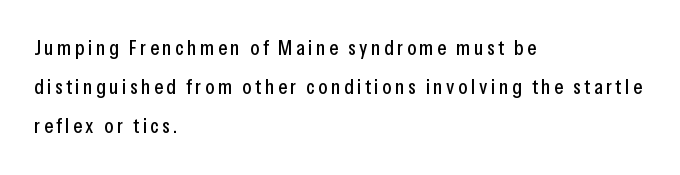
The image shows 21 px text type, upright; set left-aligned, line spacing 1.86x, not underlined.
